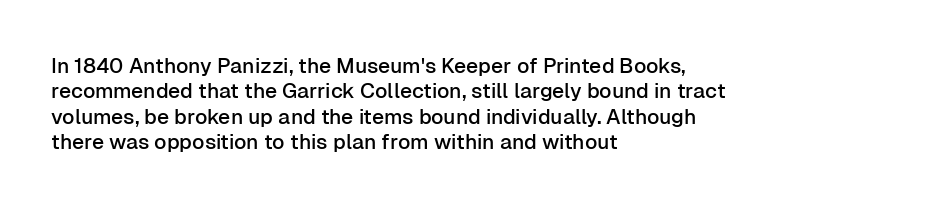
The image shows 21 px text type, upright; set left-aligned, line spacing 1.21x, normal letter spacing, not underlined.
